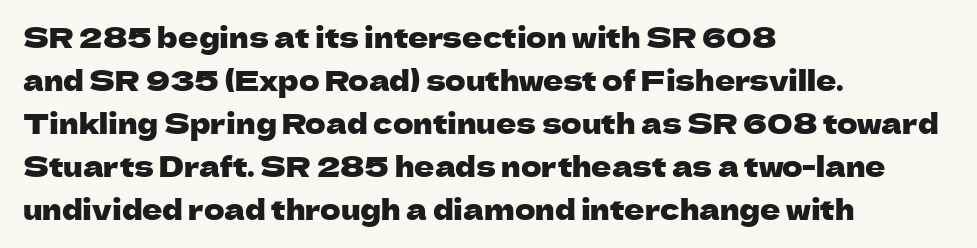
Vertically, the passage feels balanced, rows spaced as you'd expect. What kind of face is this? One without serifs — a sans. Here the designer chose a conventional face with non-uniform glyph widths. Look at the tracking — it's just the regular setting, nothing added. Designer's note — italics off, roman on.
